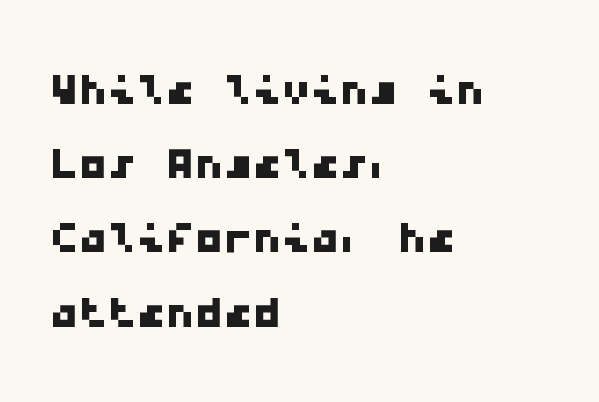
{"serif": "no", "width": "wide", "stroke_contrast": "low", "x_height": "medium", "monospaced": "yes", "underline": "no", "align": "left", "line_spacing": "normal", "line_spacing_ratio": 1.28, "letter_spacing": "normal", "letter_spacing_em": 0.0, "glyph_px": 58}
